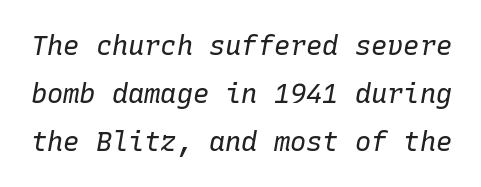
The image shows 27 px text type, italic (leaning right); set line spacing 1.77x, normal letter spacing, not underlined.
